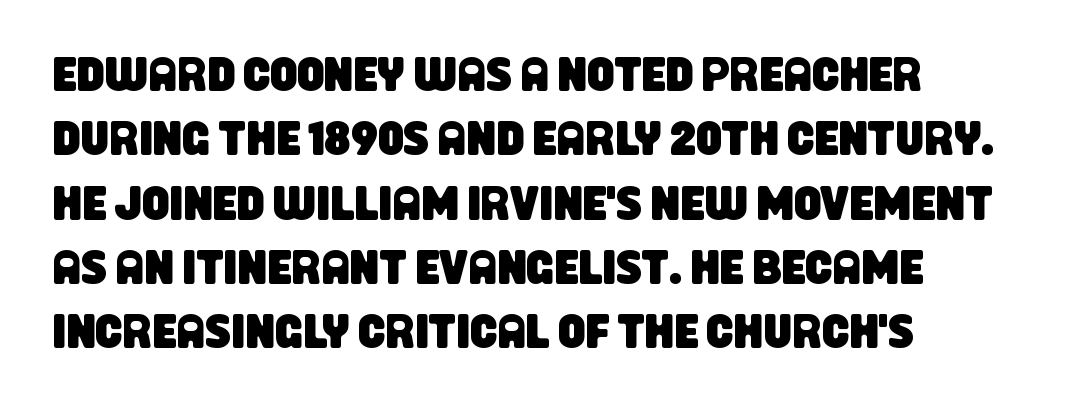
The designer left line spacing at the default. The horizontal fit of the characters is conventional and even. The typesetter chose a ragged-right arrangement here. No word sits above an underline.
